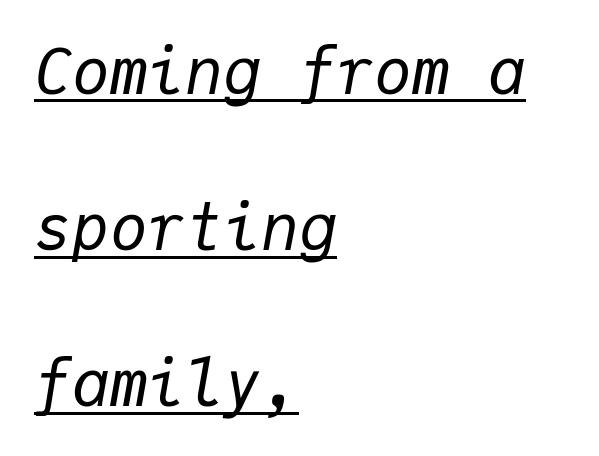
Q: Is the text bold? A: No.
Q: Is the text italic (slanted)? A: Yes, it leans right by about 9 degrees.
Q: Is the text underlined? A: Yes.
Q: How is the paragraph aligned? A: Left-aligned.
Q: Is the spacing between letters normal or unusually wide? A: Normal.
Q: Is the spacing between lines tight, normal or loose? A: Loose.
Q: Width (condensed, normal, or wide)? A: Normal.
Q: Stroke contrast? A: Low.
Q: x-height? A: Medium.
Q: Monospaced? A: Yes.
